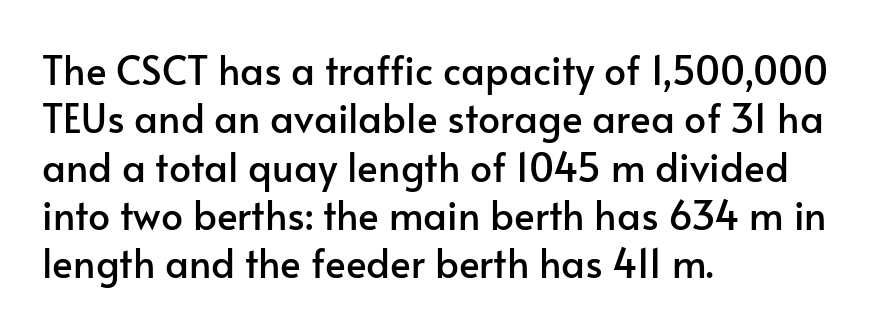
Q: Is the text italic (slanted)? A: No, it is upright.
Q: Is the typeface a serif or a sans-serif typeface? A: Sans-serif.
Q: Is the text underlined? A: No.
Q: How is the paragraph aligned? A: Left-aligned.
Q: Is the spacing between letters normal or unusually wide? A: Normal.
Q: Width (condensed, normal, or wide)? A: Normal.
Q: Stroke contrast? A: Low.
Q: x-height? A: Small.
Q: Monospaced? A: No.
